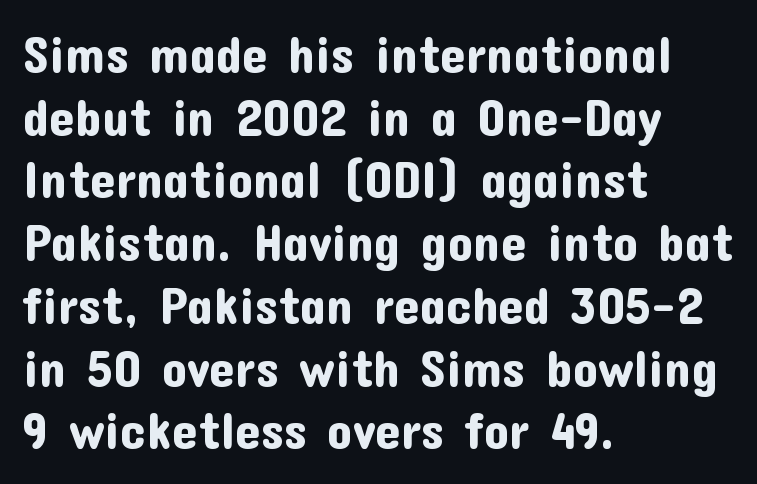
The passage shown is typed in a proportional face where columns would drift. Does the lettering tilt? It doesn't — this is upright. This sample is left-justified, so line endings fall wherever the words run out. No extra tracking has been applied to these lines. Only glyphs here, with clear space below each row. Serifs: no, the terminals of the letterforms are clean.
